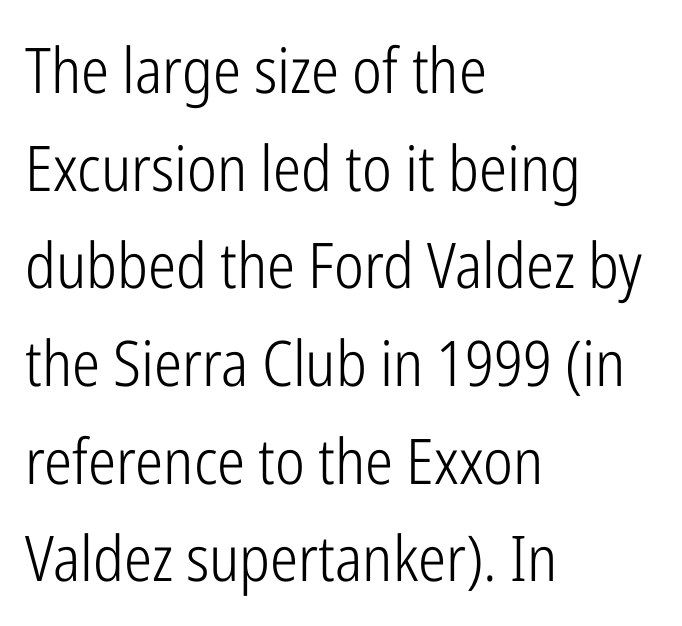
Q: Is the text bold? A: No.
Q: Is the text italic (slanted)? A: No, it is upright.
Q: Is the typeface a serif or a sans-serif typeface? A: Sans-serif.
Q: Is the text underlined? A: No.
Q: How is the paragraph aligned? A: Left-aligned.
Q: Is the spacing between letters normal or unusually wide? A: Normal.
Q: Is the spacing between lines tight, normal or loose? A: Normal.
Q: Width (condensed, normal, or wide)? A: Condensed.
Q: Stroke contrast? A: Low.
Q: x-height? A: Medium.
Q: Monospaced? A: No.
